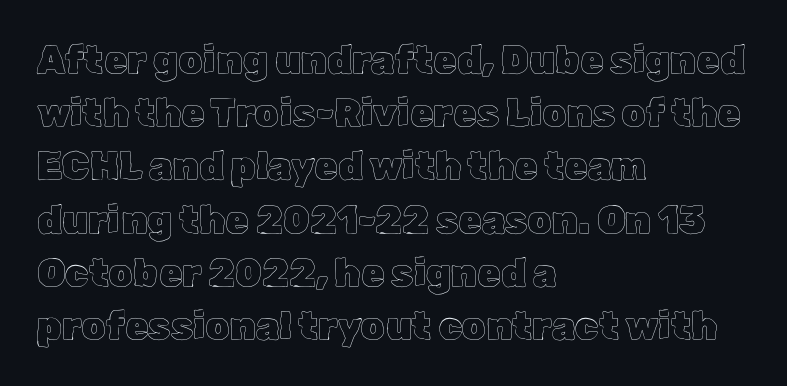
{"italic": "no", "width": "normal", "x_height": "medium", "monospaced": "no", "underline": "no", "align": "left", "line_spacing": "normal", "line_spacing_ratio": 1.4, "letter_spacing": "normal", "letter_spacing_em": 0.0, "glyph_px": 38}
